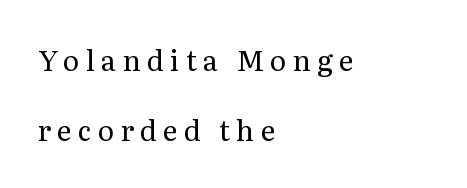
{"serif": "yes", "italic": "no", "bold": "no", "weight": "regular", "width": "normal", "stroke_contrast": "medium", "x_height": "medium", "monospaced": "no", "underline": "no", "align": "left", "line_spacing": "loose", "line_spacing_ratio": 2.49, "letter_spacing": "wide", "letter_spacing_em": 0.22, "glyph_px": 28}
